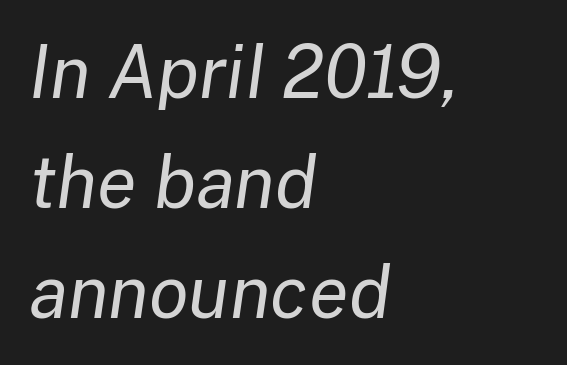
Italic: yes, the glyphs are oblique. The passage shown is not bold in any degree. Quick note: interline space is typical. Think of a printed novel: that variable character pitch is what you see here. A student would call this left alignment; a typographer would say flush left, rag right.
